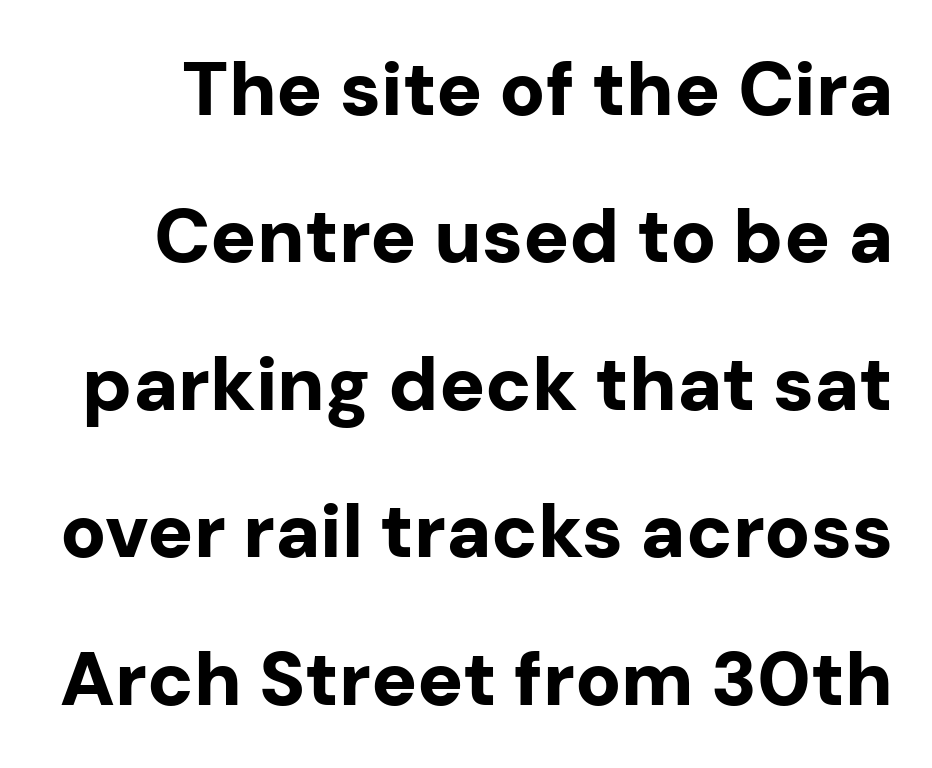
Q: Is the text bold? A: Yes.
Q: Is the text italic (slanted)? A: No, it is upright.
Q: Is the typeface a serif or a sans-serif typeface? A: Sans-serif.
Q: Is the text underlined? A: No.
Q: Is the spacing between letters normal or unusually wide? A: Normal.
Q: Is the spacing between lines tight, normal or loose? A: Loose.
Q: Width (condensed, normal, or wide)? A: Normal.
Q: Stroke contrast? A: Low.
Q: x-height? A: Medium.
Q: Monospaced? A: No.
